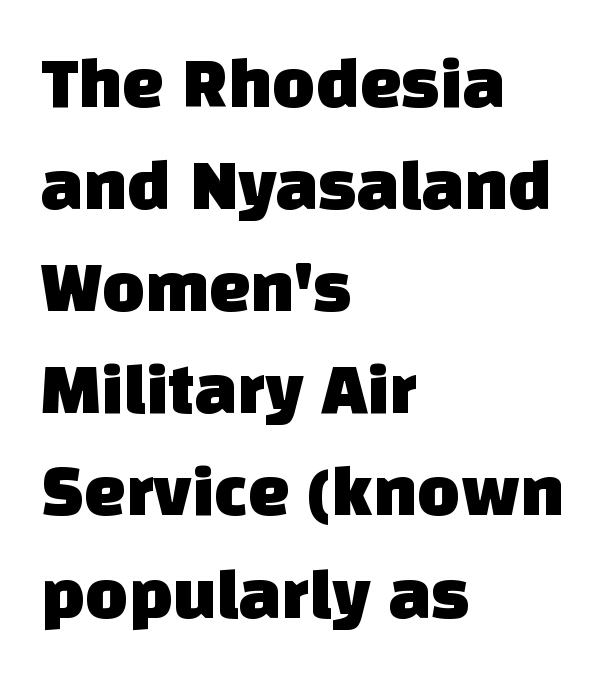
The typesetter chose a ragged-right arrangement here. Letters rest on an invisible, unmarked baseline. The face used here is proportionally spaced, like ordinary book or web type. Successive baselines arrive at the customary interval.
